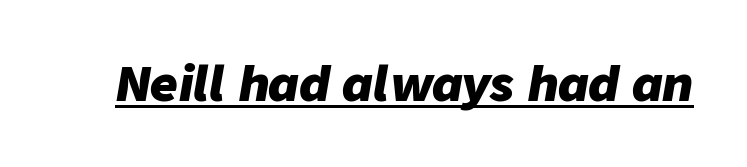
The image shows 48 px heavy type, italic (leaning right); set normal letter spacing, underlined; low stroke contrast and a medium x-height.
